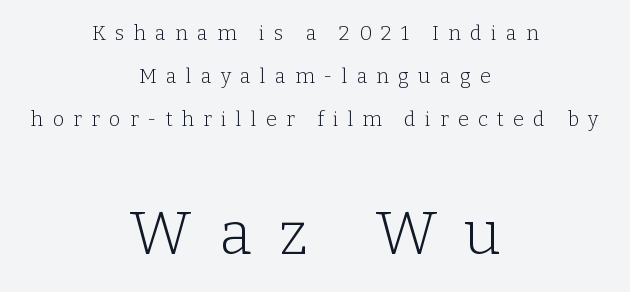
Q: Is the text bold? A: No.
Q: Is the text italic (slanted)? A: No, it is upright.
Q: Is the typeface a serif or a sans-serif typeface? A: Serif.
Q: Is the text underlined? A: No.
Q: How is the paragraph aligned? A: Centered.
Q: Is the spacing between letters normal or unusually wide? A: Unusually wide.
Q: Is the spacing between lines tight, normal or loose? A: Loose.
Q: Which block of text is set in a larger size, the first (top) or the second (bottom)? A: The second (bottom) one.
Q: Width (condensed, normal, or wide)? A: Normal.
Q: Stroke contrast? A: Low.
Q: x-height? A: Medium.
Q: Monospaced? A: No.
